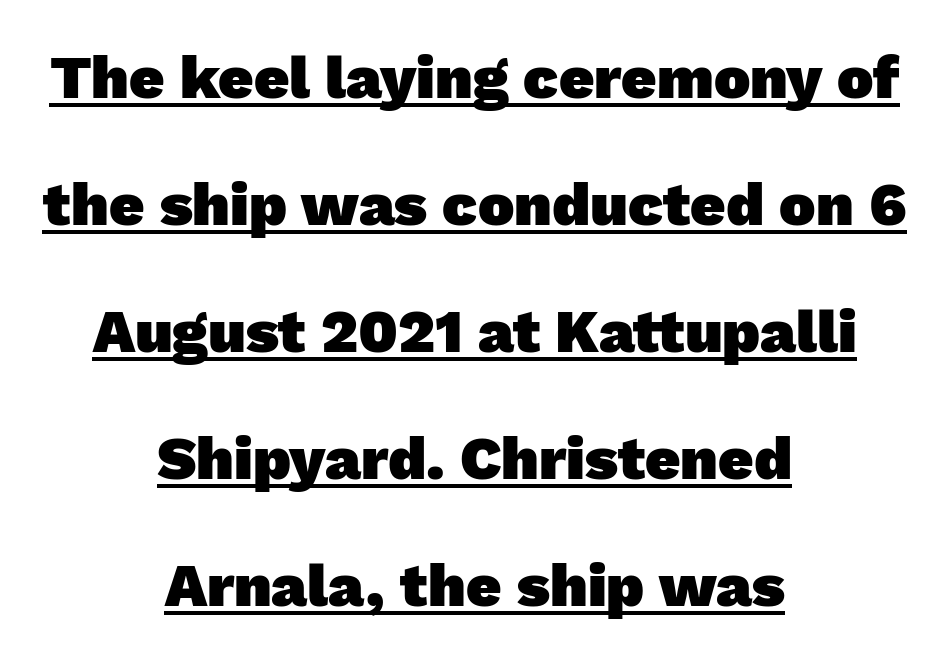
{"serif": "no", "bold": "yes", "weight": "heavy", "width": "normal", "stroke_contrast": "low", "x_height": "medium", "monospaced": "no", "underline": "yes", "align": "center", "line_spacing": "loose", "line_spacing_ratio": 2.08, "letter_spacing": "normal", "letter_spacing_em": 0.0, "glyph_px": 61}
